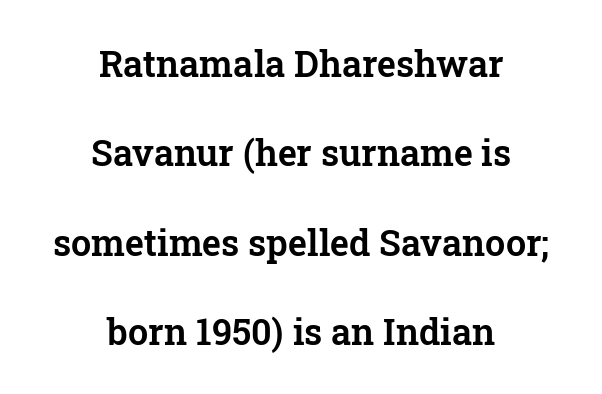
{"serif": "yes", "italic": "no", "width": "normal", "stroke_contrast": "low", "x_height": "medium", "monospaced": "no", "underline": "no", "align": "center", "line_spacing": "loose", "line_spacing_ratio": 2.48, "letter_spacing": "normal", "letter_spacing_em": 0.0, "glyph_px": 36}
